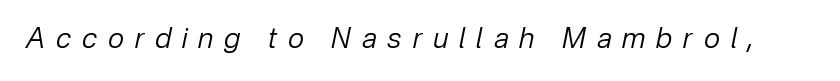
Q: Is the text bold? A: No.
Q: Is the text italic (slanted)? A: Yes, it leans right by about 12 degrees.
Q: Is the text underlined? A: No.
Q: Is the spacing between letters normal or unusually wide? A: Unusually wide.
Q: Width (condensed, normal, or wide)? A: Normal.
Q: Stroke contrast? A: Low.
Q: x-height? A: Medium.
Q: Monospaced? A: No.
